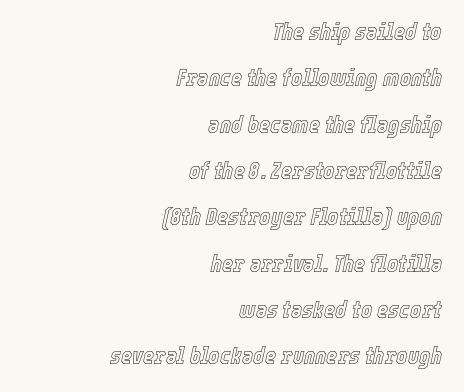
{"italic": "yes", "lean": "right", "slant_degrees": 12, "underline": "no", "align": "right", "line_spacing": "loose", "line_spacing_ratio": 1.93, "letter_spacing": "normal", "letter_spacing_em": 0.0, "glyph_px": 24}
